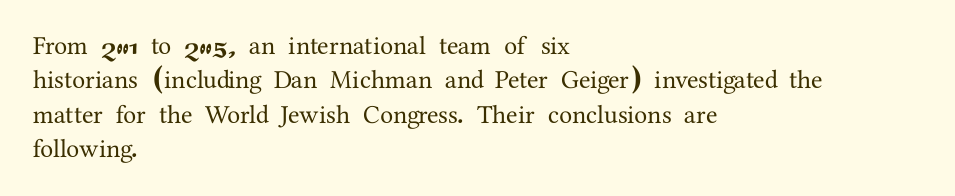
Q: Is the text italic (slanted)? A: No, it is upright.
Q: Is the text underlined? A: No.
Q: How is the paragraph aligned? A: Left-aligned.
Q: Is the spacing between letters normal or unusually wide? A: Normal.
Q: Is the spacing between lines tight, normal or loose? A: Normal.
